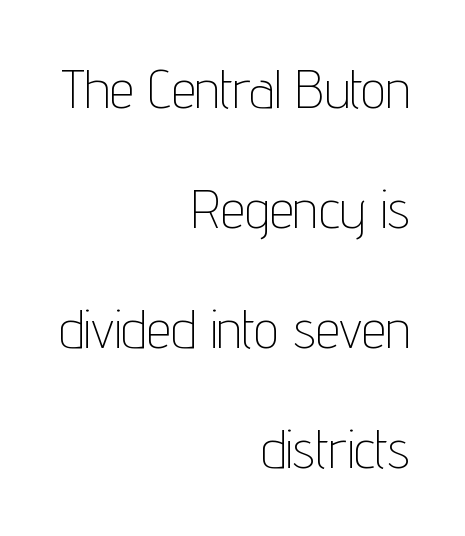
{"serif": "no", "italic": "no", "bold": "no", "weight": "thin", "width": "condensed", "stroke_contrast": "low", "x_height": "medium", "monospaced": "no", "underline": "no", "align": "right", "line_spacing": "loose", "line_spacing_ratio": 2.18, "letter_spacing": "normal", "letter_spacing_em": 0.0, "glyph_px": 55}
